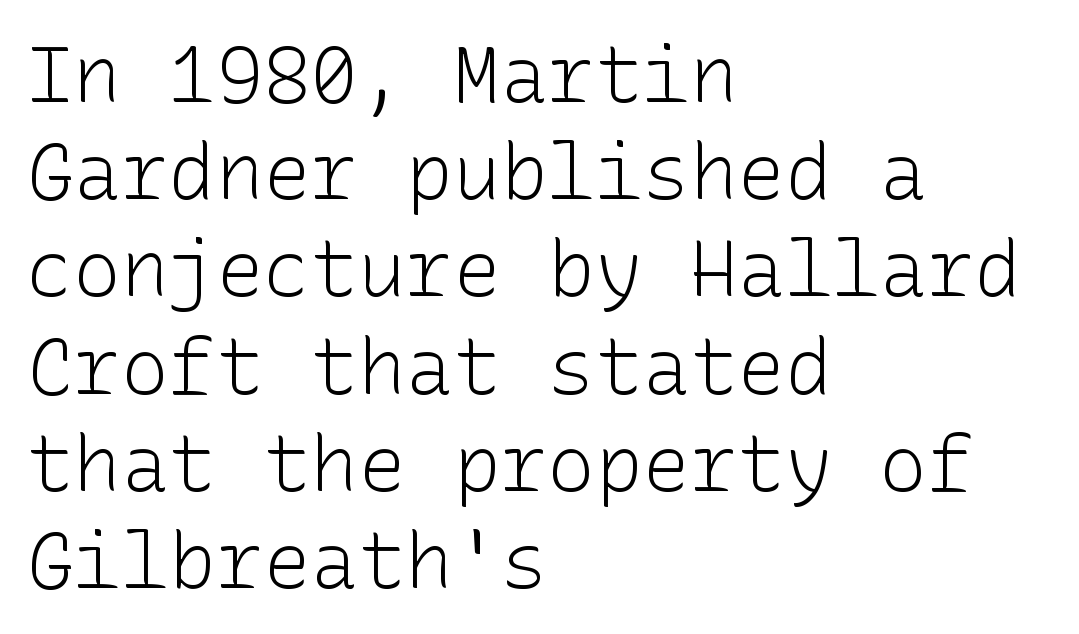
Check under the words: just untouched page. A typesetter would mark this as roman, not italic. Classification — sans serif. Words appear dense and cohesive because spacing is normal.
